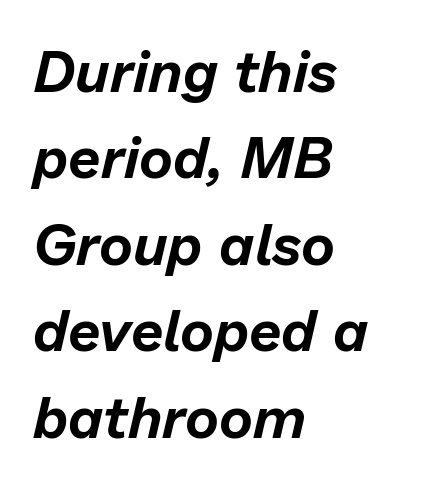
Layout note: lines flush left. If you drew a line through each stem, it would be angled. The space directly below the letters is spotless. The vertical gap from one line to the next is medium.
